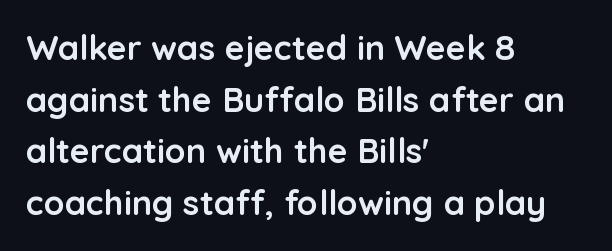
Q: Is the text bold? A: Yes.
Q: Is the text italic (slanted)? A: No, it is upright.
Q: Is the typeface a serif or a sans-serif typeface? A: Sans-serif.
Q: Is the text underlined? A: No.
Q: How is the paragraph aligned? A: Left-aligned.
Q: Is the spacing between letters normal or unusually wide? A: Normal.
Q: Is the spacing between lines tight, normal or loose? A: Normal.
Q: Width (condensed, normal, or wide)? A: Normal.
Q: Stroke contrast? A: Low.
Q: x-height? A: Medium.
Q: Monospaced? A: No.
